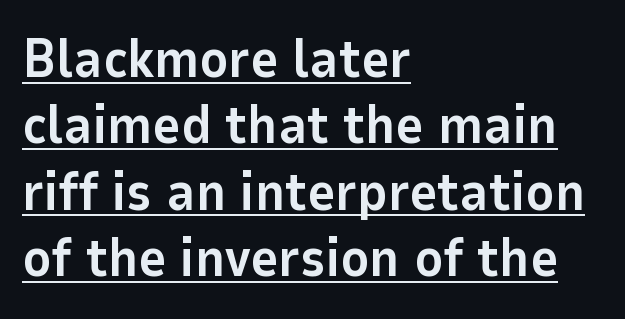
Tracking value appears to be zero — textbook default spacing. Italic: no, the glyphs are upright roman. Varying glyph widths throughout — classic text-font behaviour. Typeset ragged right — the left edge is the straight one. The sample's only ornament is a line tracing under the words. The typeface chosen for these lines omits serifs.
